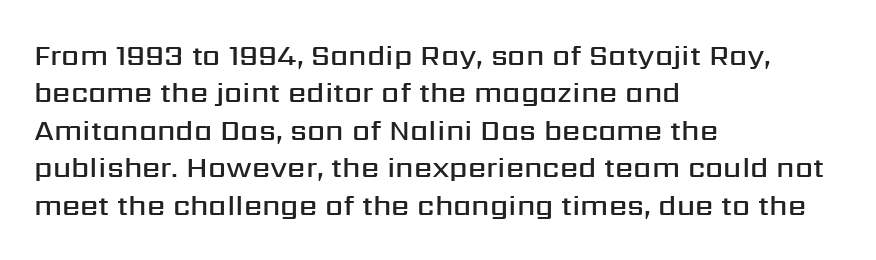
{"serif": "no", "italic": "no", "bold": "semi", "weight": "semibold", "width": "normal", "stroke_contrast": "medium", "x_height": "medium", "monospaced": "no", "underline": "no", "align": "left", "line_spacing": "normal", "line_spacing_ratio": 1.29, "letter_spacing": "normal", "letter_spacing_em": 0.0, "glyph_px": 29}
